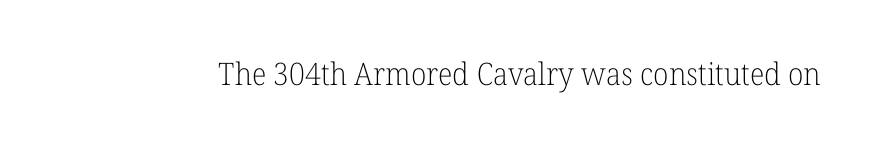
{"serif": "yes", "italic": "no", "bold": "no", "weight": "light", "width": "normal", "stroke_contrast": "low", "x_height": "medium", "monospaced": "no", "underline": "no", "letter_spacing": "normal", "letter_spacing_em": 0.0, "glyph_px": 31}
